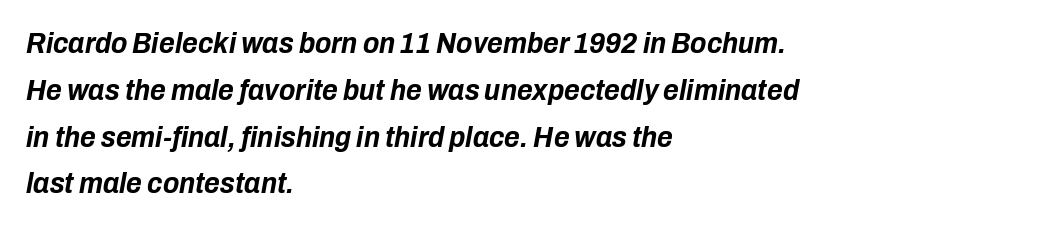
The image shows 30 px bold, condensed type, italic (leaning right); set left-aligned, normal line spacing (1.56x), normal letter spacing, not underlined; low stroke contrast and a medium x-height.
